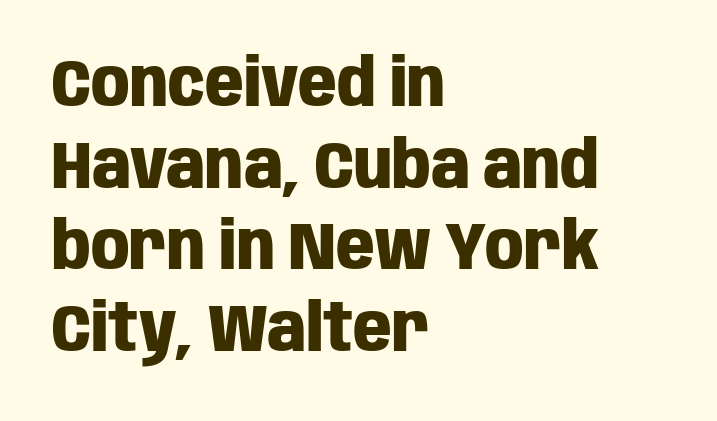
The image shows 67 px heavy, condensed sans-serif type, upright; set left-aligned, line spacing 1.22x, normal letter spacing, not underlined; low stroke contrast and a large x-height.
